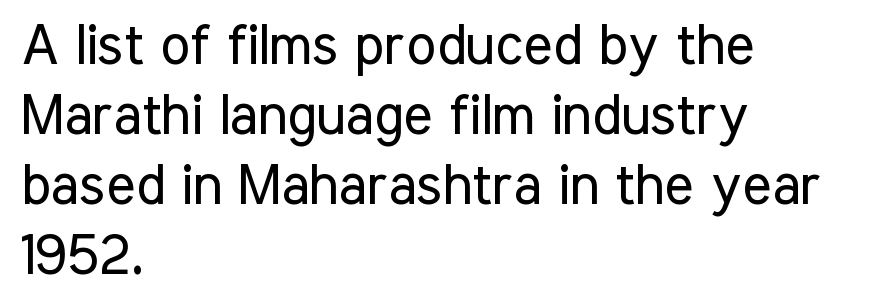
The image shows 56 px regular-weight, condensed sans-serif type, upright; set left-aligned, normal line spacing (1.25x), normal letter spacing, not underlined; low stroke contrast and a medium x-height.
